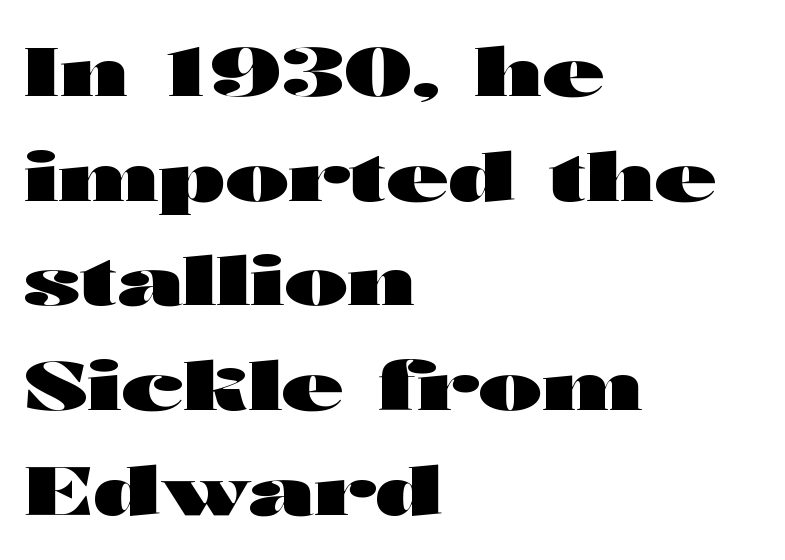
Quick note: interline space is typical. A student would call this left alignment; a typographer would say flush left, rag right. You could call the tracking neutral — neither tight nor loose. The space beneath each line is pristine and unruled. Spacing verdict: proportional, widths tailored to each character.
